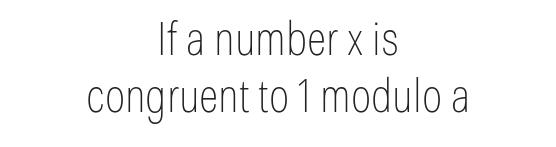
Q: Is the text bold? A: No.
Q: Is the text italic (slanted)? A: No, it is upright.
Q: Is the typeface a serif or a sans-serif typeface? A: Sans-serif.
Q: Is the text underlined? A: No.
Q: How is the paragraph aligned? A: Centered.
Q: Is the spacing between letters normal or unusually wide? A: Normal.
Q: Is the spacing between lines tight, normal or loose? A: Normal.
Q: Width (condensed, normal, or wide)? A: Condensed.
Q: Stroke contrast? A: Low.
Q: x-height? A: Medium.
Q: Monospaced? A: No.
